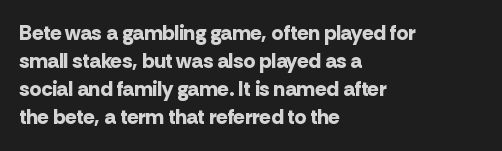
The image shows 21 px bold type, upright; set left-aligned, normal line spacing (1.34x), normal letter spacing, not underlined.
